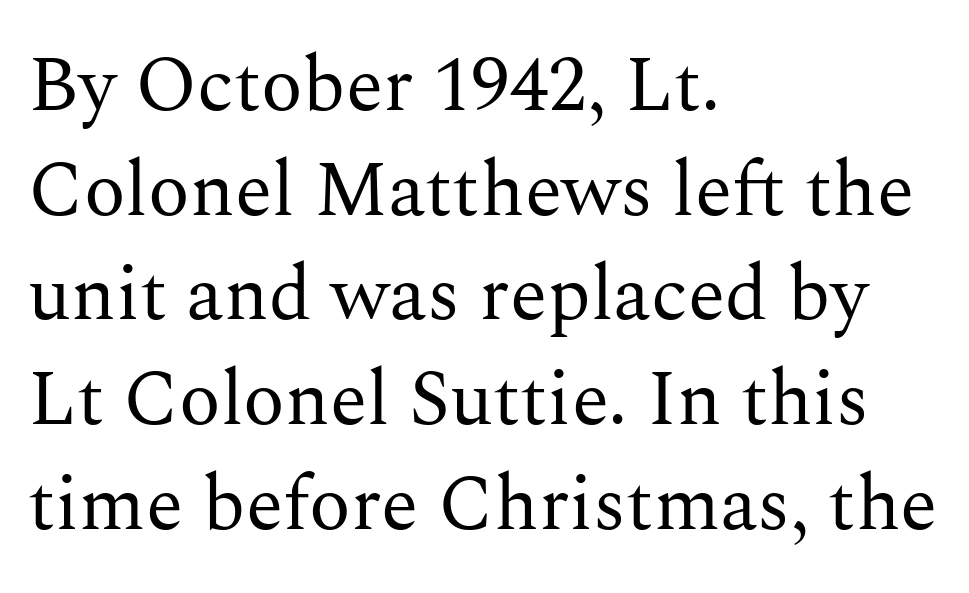
The image shows 77 px regular-weight serif type, upright; set left-aligned, normal line spacing (1.36x), normal letter spacing, not underlined; medium stroke contrast and a medium x-height.
